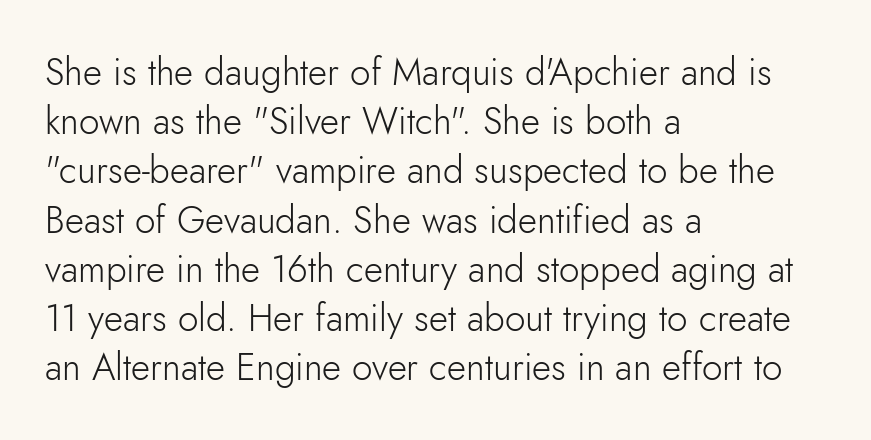
{"serif": "no", "italic": "no", "bold": "no", "weight": "light", "width": "normal", "stroke_contrast": "low", "x_height": "small", "monospaced": "no", "underline": "no", "align": "left", "line_spacing": "normal", "line_spacing_ratio": 1.33, "letter_spacing": "normal", "letter_spacing_em": 0.0, "glyph_px": 37}
